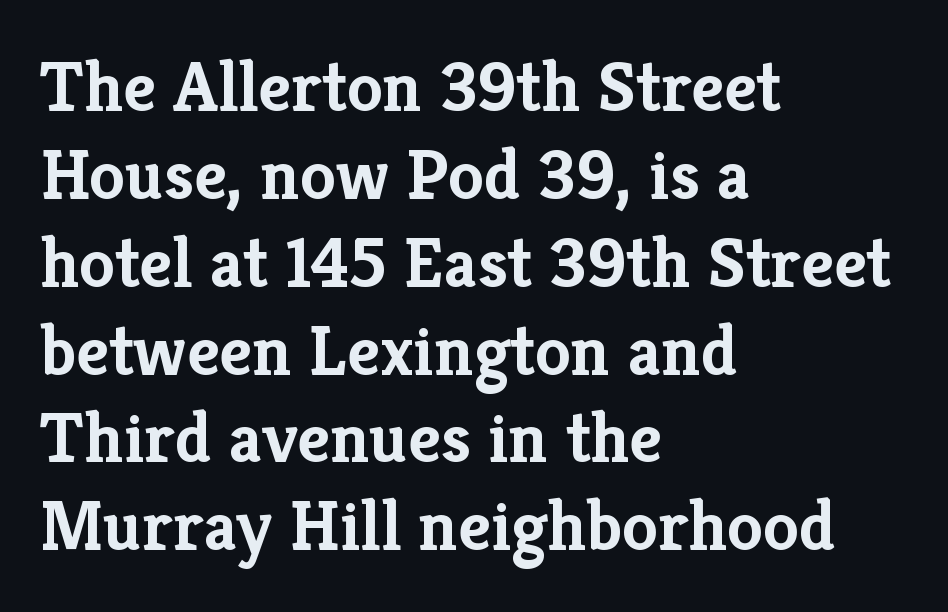
Q: Is the text bold? A: Yes.
Q: Is the text italic (slanted)? A: No, it is upright.
Q: Is the typeface a serif or a sans-serif typeface? A: Serif.
Q: Is the text underlined? A: No.
Q: How is the paragraph aligned? A: Left-aligned.
Q: Is the spacing between letters normal or unusually wide? A: Normal.
Q: Width (condensed, normal, or wide)? A: Normal.
Q: Stroke contrast? A: Low.
Q: x-height? A: Medium.
Q: Monospaced? A: No.
